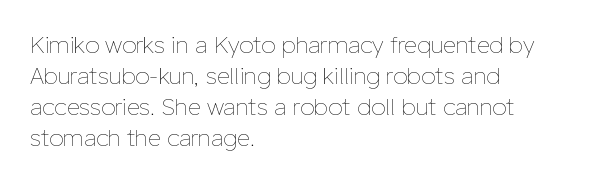
{"italic": "no", "bold": "no", "underline": "no", "align": "left", "line_spacing": "normal", "line_spacing_ratio": 1.35, "letter_spacing": "normal", "letter_spacing_em": 0.0, "glyph_px": 23}
